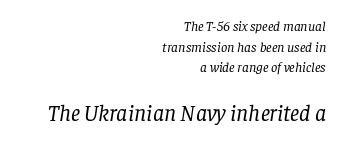
The letters look calm and open, with moderate or lighter stems. Size hierarchy here favors the trailing block over the leading one. These lines were composed using italics. Characters follow at the spacing the type designer built in. Horizontally, the lines are justified to the trailing edge only.
